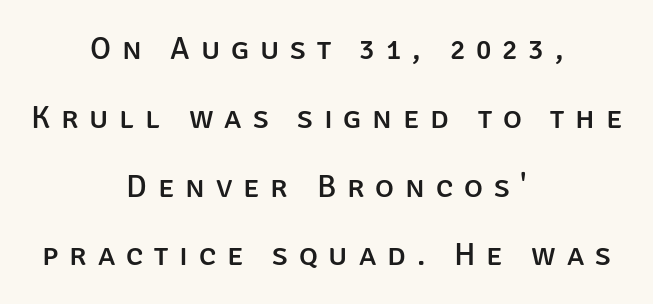
Q: Is the text italic (slanted)? A: No, it is upright.
Q: Is the typeface a serif or a sans-serif typeface? A: Sans-serif.
Q: Is the text underlined? A: No.
Q: How is the paragraph aligned? A: Centered.
Q: Is the spacing between letters normal or unusually wide? A: Unusually wide.
Q: Is the spacing between lines tight, normal or loose? A: Loose.
Q: Width (condensed, normal, or wide)? A: Normal.
Q: Stroke contrast? A: Low.
Q: x-height? A: Large.
Q: Monospaced? A: No.
